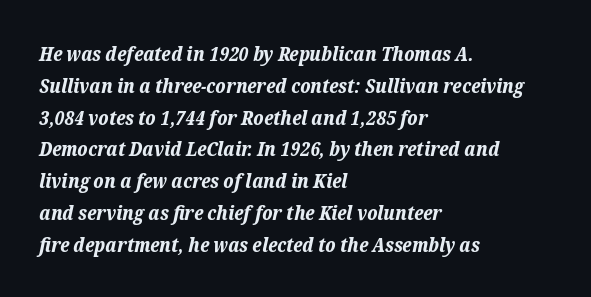
{"italic": "yes", "lean": "right", "slant_degrees": 12, "bold": "yes", "underline": "no", "align": "left", "line_spacing": "normal", "line_spacing_ratio": 1.59, "letter_spacing": "normal", "letter_spacing_em": 0.0, "glyph_px": 20}
